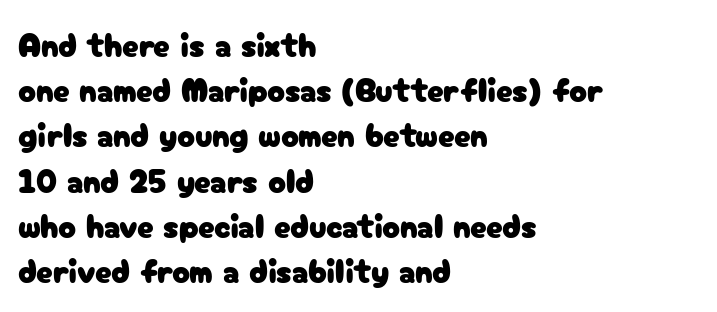
Character widths vary here, with narrow letters taking less room than wide ones. A clean baseline with only descenders dipping below it. Horizontal alignment here is leftward, the default for most running prose. How would I describe the line gaps? Plain and ordinary.
